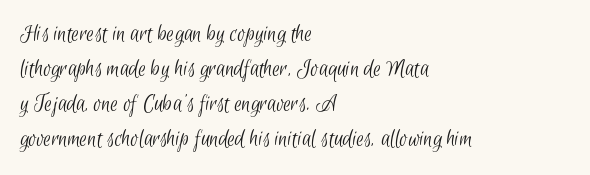
Q: Is the text bold? A: No.
Q: Is the text underlined? A: No.
Q: How is the paragraph aligned? A: Left-aligned.
Q: Is the spacing between letters normal or unusually wide? A: Normal.
Q: Is the spacing between lines tight, normal or loose? A: Normal.
